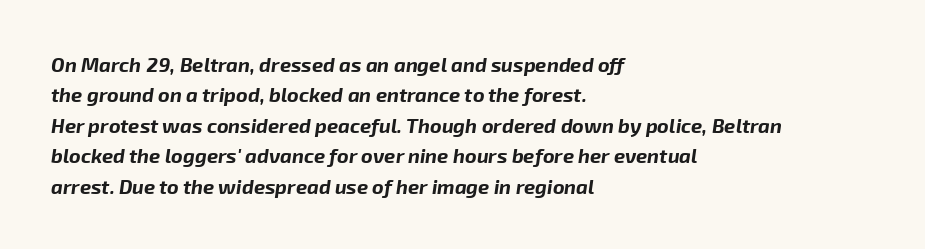
Casual observation: everything's shoved over to the left. The rows are spaced the way most documents space them. An italicized treatment has been applied to the whole sample. Only glyphs here, with clear space below each row. The type is set solid horizontally, with unmodified tracking. The glyphs have the mass of a bold cut.
